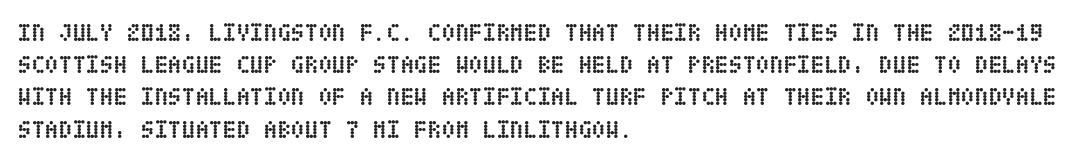
The image shows 25 px bold type, upright; set left-aligned, normal line spacing (1.29x), normal letter spacing, not underlined.
